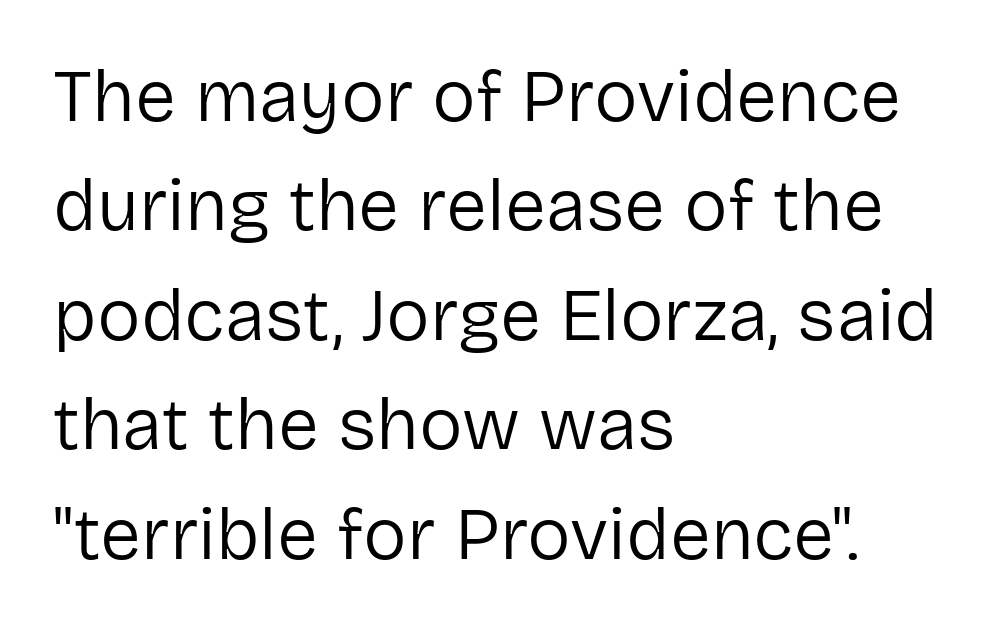
A student would call this left alignment; a typographer would say flush left, rag right. Tracking value appears to be zero — textbook default spacing. Regarding leading, the lines here are spaced in the standard way. Notice how the stems are strictly vertical — no italics here.
